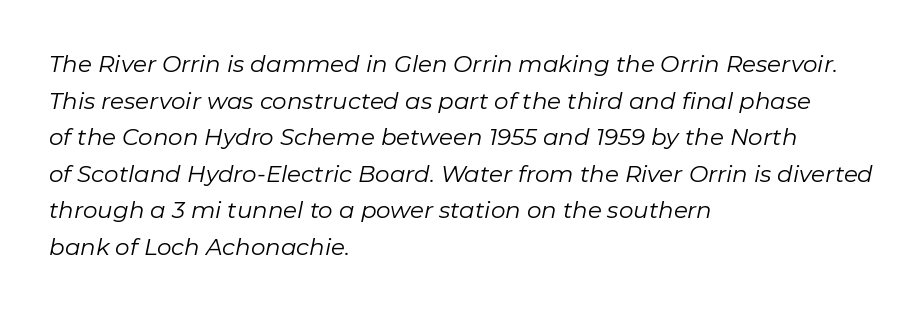
Q: Is the text bold? A: No.
Q: Is the text italic (slanted)? A: Yes, it leans right by about 11 degrees.
Q: Is the text underlined? A: No.
Q: How is the paragraph aligned? A: Left-aligned.
Q: Is the spacing between letters normal or unusually wide? A: Normal.
Q: Is the spacing between lines tight, normal or loose? A: Normal.
